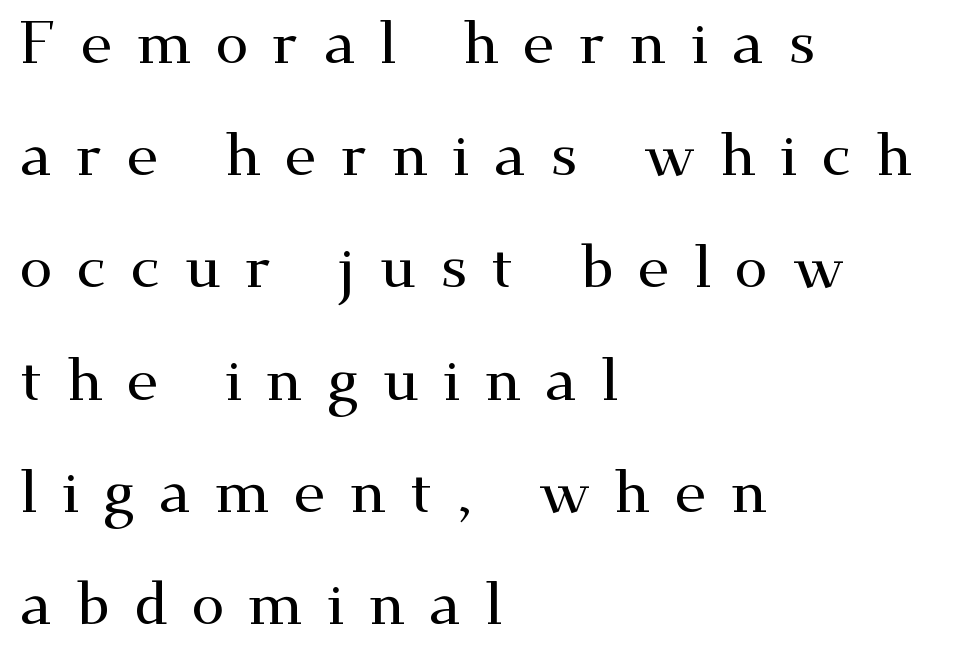
The image shows 60 px wide serif type, upright; set left-aligned, line spacing 1.87x, unusually wide letter spacing (+0.4 em), not underlined; medium stroke contrast and a small x-height.
